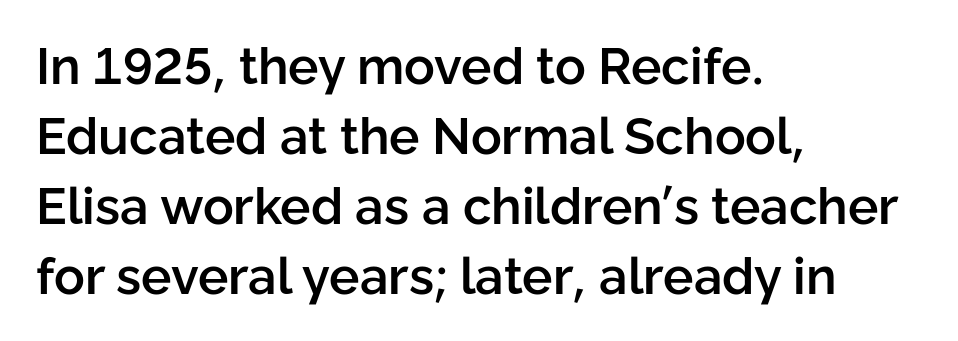
{"serif": "no", "italic": "no", "bold": "semi", "weight": "semibold", "width": "normal", "stroke_contrast": "low", "x_height": "medium", "monospaced": "no", "underline": "no", "align": "left", "line_spacing": "normal", "line_spacing_ratio": 1.37, "letter_spacing": "normal", "letter_spacing_em": 0.0, "glyph_px": 51}
